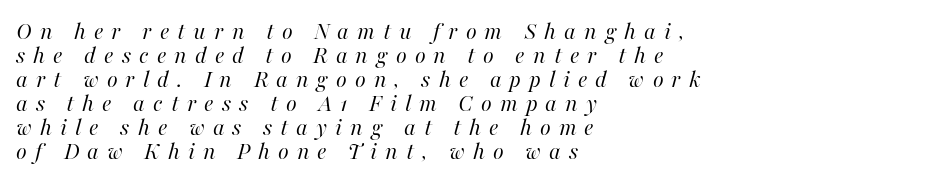
The image shows 25 px text type, italic (leaning right); set left-aligned, tight line spacing (0.96x), unusually wide letter spacing (+0.32 em), not underlined.
